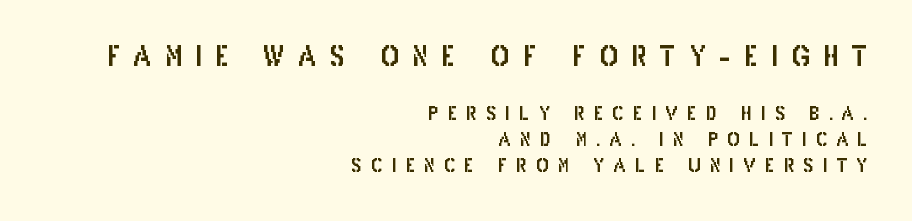
The face used here is proportionally spaced, like ordinary book or web type. This sample uses an upright cut, with every glyph sitting square on the baseline. Each word looks stretched out because of the extra space between its letters. Scale decreases going downward across the two blocks. Horizontal bands of white between lines are of average thickness. The glyphs are unaccompanied by any horizontal stroke below them.
